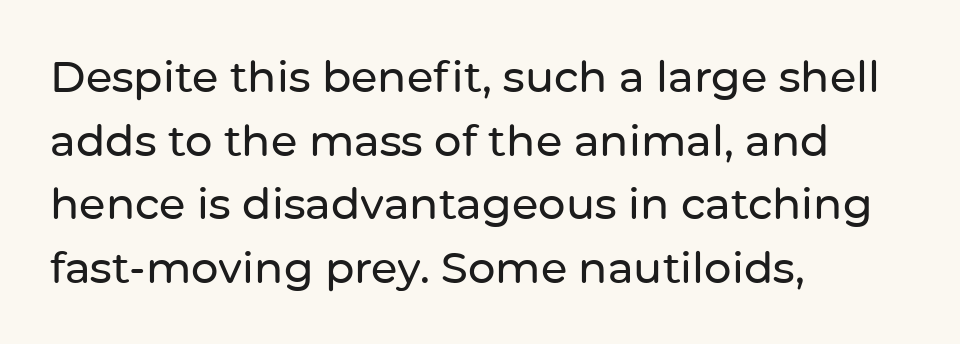
The image shows 43 px sans-serif type, upright; set left-aligned, normal line spacing (1.48x), normal letter spacing, not underlined; low stroke contrast and a medium x-height.
